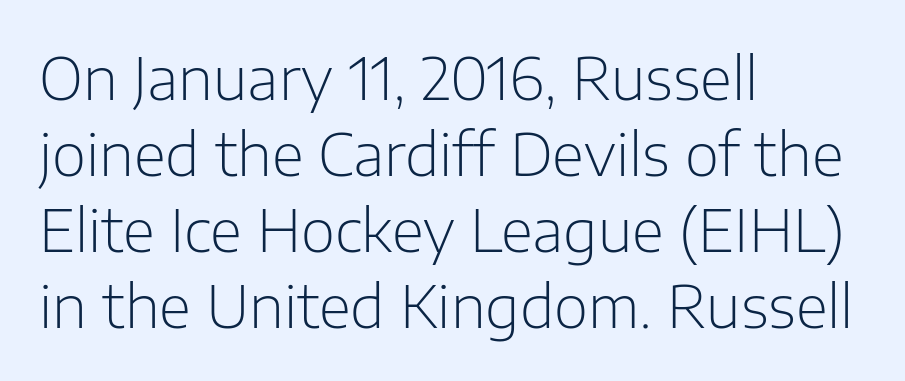
Here the glyphs are tracked normally, forming tight word shapes. No heavy texture on the line: the type isn't bold. Each row of text sits above clean, open space. This sample is left-justified, so line endings fall wherever the words run out. The face used here is proportionally spaced, like ordinary book or web type. Classification — sans serif.
